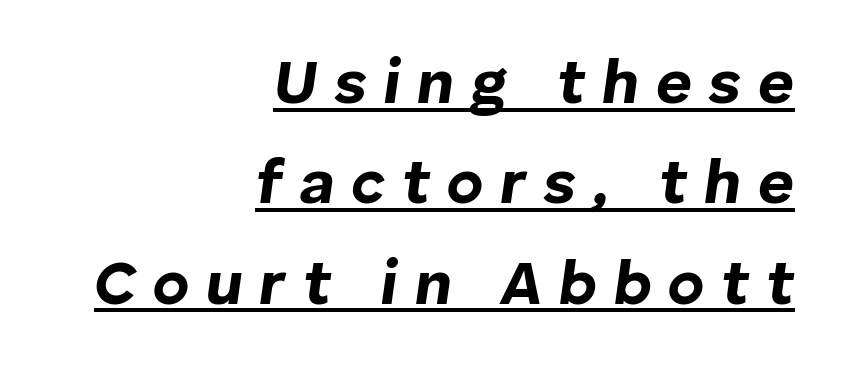
{"italic": "yes", "lean": "right", "slant_degrees": 8, "bold": "yes", "weight": "bold", "width": "normal", "stroke_contrast": "low", "x_height": "medium", "monospaced": "no", "underline": "yes", "align": "right", "line_spacing": "normal", "line_spacing_ratio": 1.62, "letter_spacing": "wide", "letter_spacing_em": 0.27, "glyph_px": 62}
